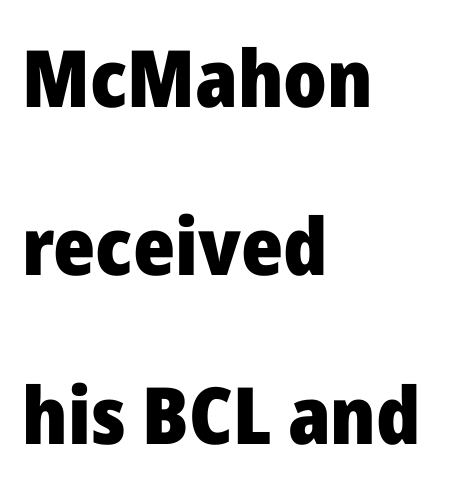
A great deal of white space separates one row of letters from the next. This rendering leaves character spacing at its baseline value. This is sans-serif lettering, the kind often seen on screens and signage. The lines in this sample share a left origin and differ only in where they stop. The face used here is proportionally spaced, like ordinary book or web type.
